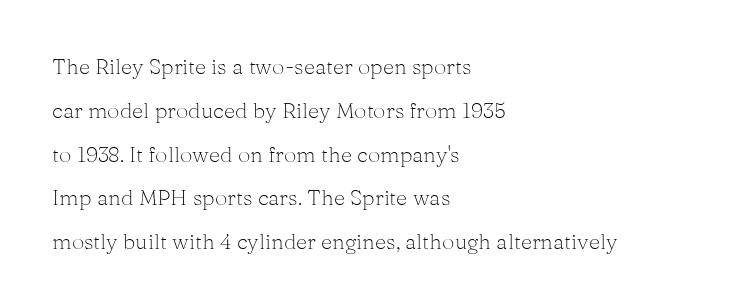
Q: Is the text bold? A: No.
Q: Is the text italic (slanted)? A: No, it is upright.
Q: Is the text underlined? A: No.
Q: How is the paragraph aligned? A: Left-aligned.
Q: Is the spacing between letters normal or unusually wide? A: Normal.
Q: Is the spacing between lines tight, normal or loose? A: Loose.
